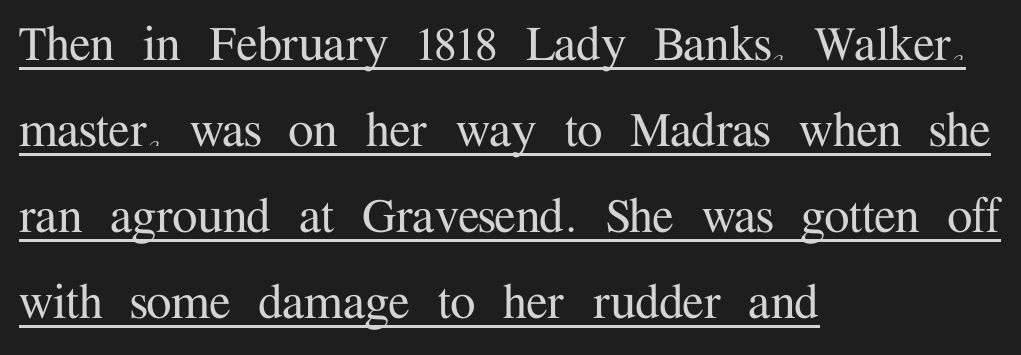
The image shows 57 px serif type, upright; set left-aligned, normal line spacing (1.51x), normal letter spacing, underlined; medium stroke contrast and a medium x-height.
